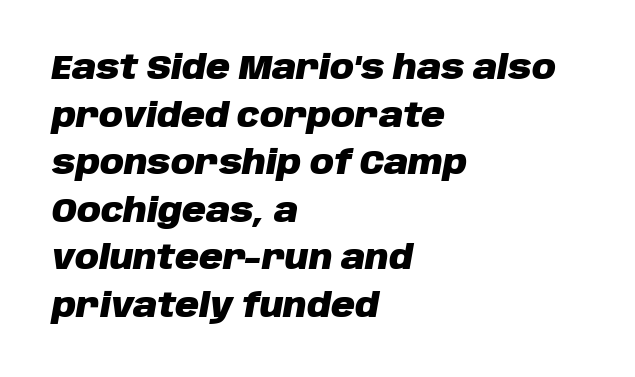
These lines stack with their left ends in a neat column. The passage shown stacks its lines at a standard gap. Observe the lean: these are italic letterforms. The passage shown is not underscored anywhere. You could not count columns in this text — the font is proportionally spaced. The letterforms sit shoulder to shoulder at normal distance.
